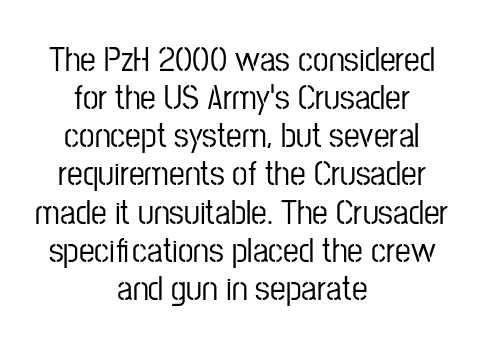
Nope, not italic — everything's standing straight. Is this a fixed-width face? No — the glyphs have proportional, varying widths. The strip under each line holds only bare page. Characters follow at the spacing the type designer built in. Very little white space separates one row of letters from the next.
